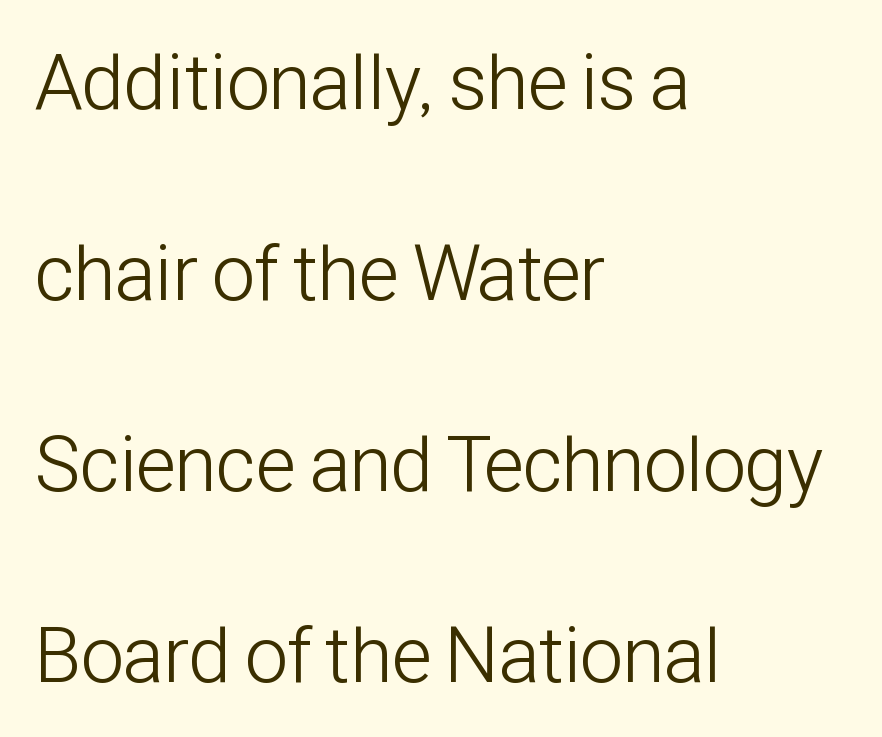
Nothing unusual about the tracking: characters are spaced as the font intends. Alignment: flush left. Serifs: no, the terminals of the letterforms are clean. The characters are drawn with everyday or finer stroke widths.
